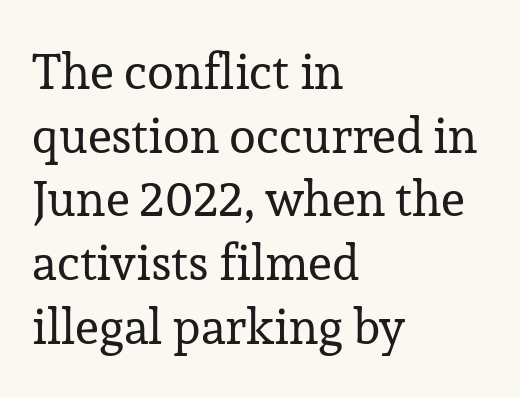
{"serif": "yes", "italic": "no", "bold": "no", "weight": "regular", "width": "normal", "stroke_contrast": "low", "x_height": "medium", "monospaced": "no", "underline": "no", "align": "left", "line_spacing": "normal", "line_spacing_ratio": 1.3, "letter_spacing": "normal", "letter_spacing_em": 0.0, "glyph_px": 49}
